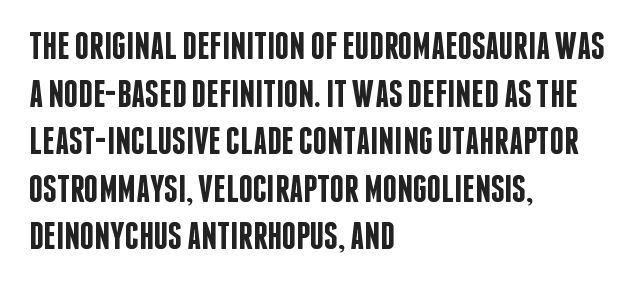
The image shows 39 px semibold, condensed sans-serif type, upright; set left-aligned, line spacing 1.22x, normal letter spacing, not underlined; low stroke contrast and a large x-height.
